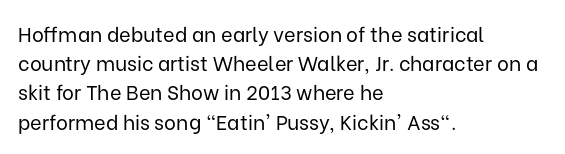
Q: Is the text bold? A: No.
Q: Is the text italic (slanted)? A: No, it is upright.
Q: Is the text underlined? A: No.
Q: How is the paragraph aligned? A: Left-aligned.
Q: Is the spacing between letters normal or unusually wide? A: Normal.
Q: Is the spacing between lines tight, normal or loose? A: Normal.
